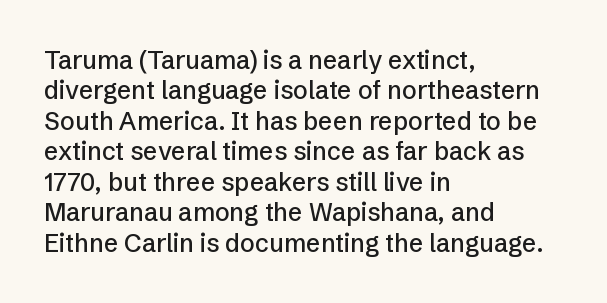
The typography opts for an upright posture over an oblique one. The letterforms sit shoulder to shoulder at normal distance. Compared with a centered layout, this one pins lines to the left instead. Descenders are the only things crossing below the line.
